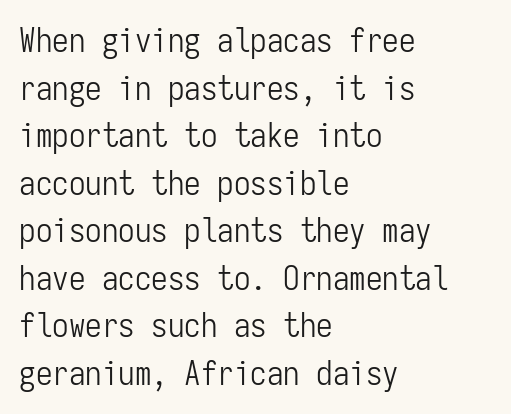
{"serif": "no", "italic": "no", "bold": "no", "weight": "light", "width": "condensed", "stroke_contrast": "low", "x_height": "medium", "monospaced": "yes", "underline": "no", "align": "left", "line_spacing": "normal", "line_spacing_ratio": 1.44, "letter_spacing": "normal", "letter_spacing_em": 0.0, "glyph_px": 33}
